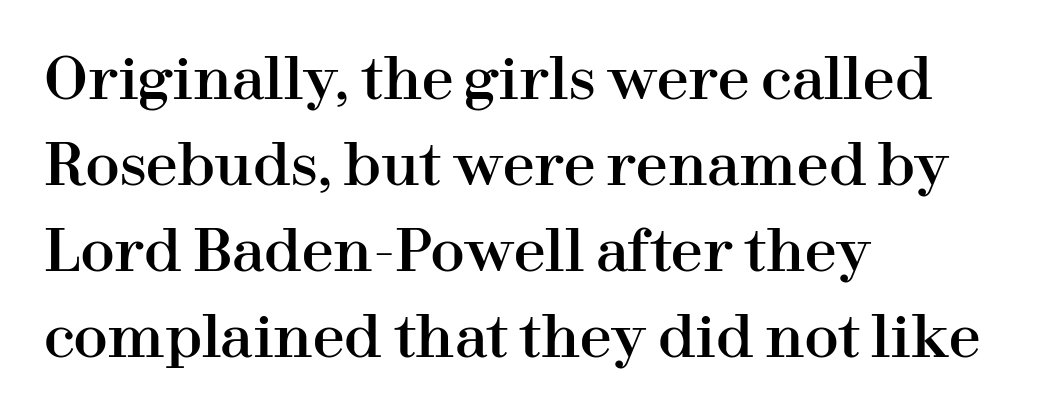
If you drew a line through each stem, it would be perfectly vertical. The words here are not underlined. The paragraph has a hard left edge and a soft right edge. Whoever set this chose a conventional vertical rhythm.
